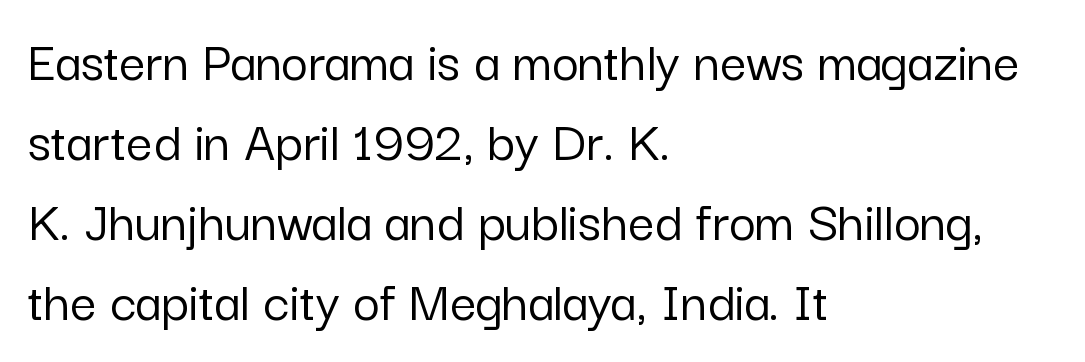
Q: Is the text italic (slanted)? A: No, it is upright.
Q: Is the typeface a serif or a sans-serif typeface? A: Sans-serif.
Q: Is the text underlined? A: No.
Q: How is the paragraph aligned? A: Left-aligned.
Q: Is the spacing between letters normal or unusually wide? A: Normal.
Q: Is the spacing between lines tight, normal or loose? A: Normal.
Q: Width (condensed, normal, or wide)? A: Normal.
Q: Stroke contrast? A: Low.
Q: x-height? A: Medium.
Q: Monospaced? A: No.
